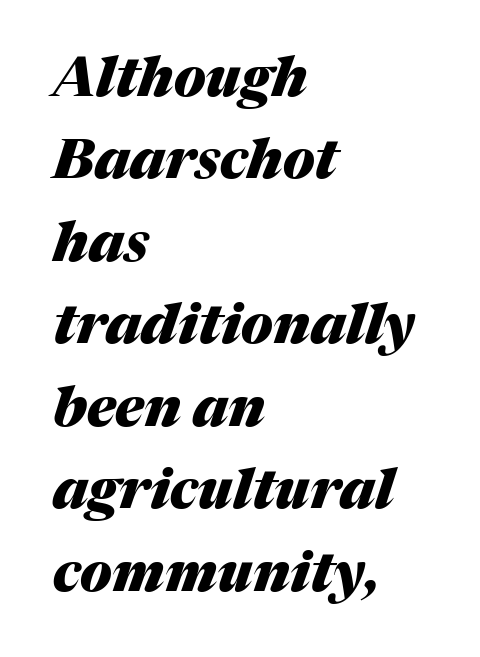
The image shows 55 px heavy type, italic (leaning right); set left-aligned, normal line spacing (1.5x), normal letter spacing, not underlined; medium stroke contrast and a medium x-height.
